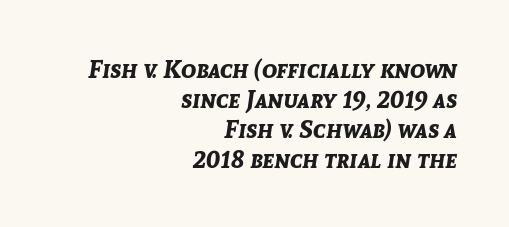
Q: Is the text bold? A: Yes.
Q: Is the text italic (slanted)? A: Yes, it leans right by about 8 degrees.
Q: Is the text underlined? A: No.
Q: How is the paragraph aligned? A: Right-aligned.
Q: Is the spacing between letters normal or unusually wide? A: Normal.
